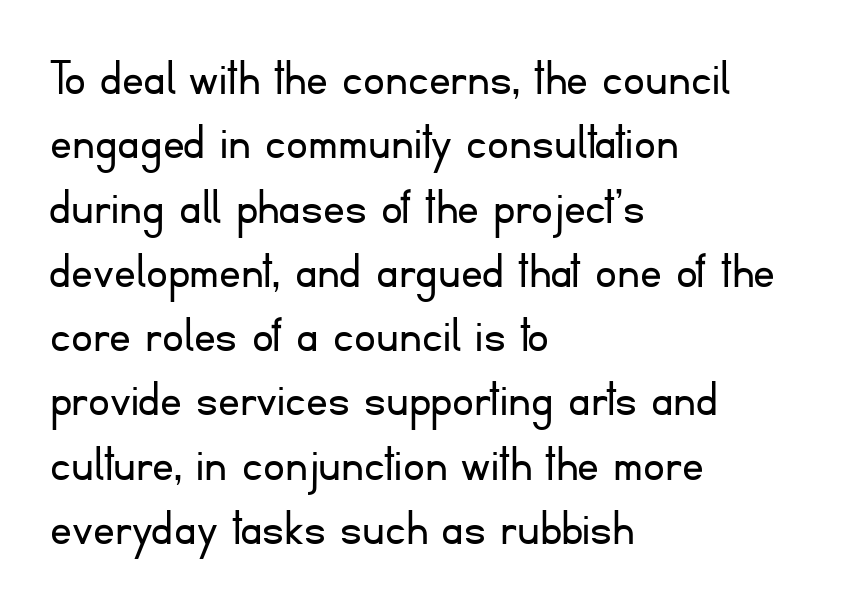
Q: Is the text bold? A: No.
Q: Is the text italic (slanted)? A: No, it is upright.
Q: Is the typeface a serif or a sans-serif typeface? A: Sans-serif.
Q: Is the text underlined? A: No.
Q: How is the paragraph aligned? A: Left-aligned.
Q: Is the spacing between letters normal or unusually wide? A: Normal.
Q: Width (condensed, normal, or wide)? A: Normal.
Q: Stroke contrast? A: Low.
Q: x-height? A: Small.
Q: Monospaced? A: No.
